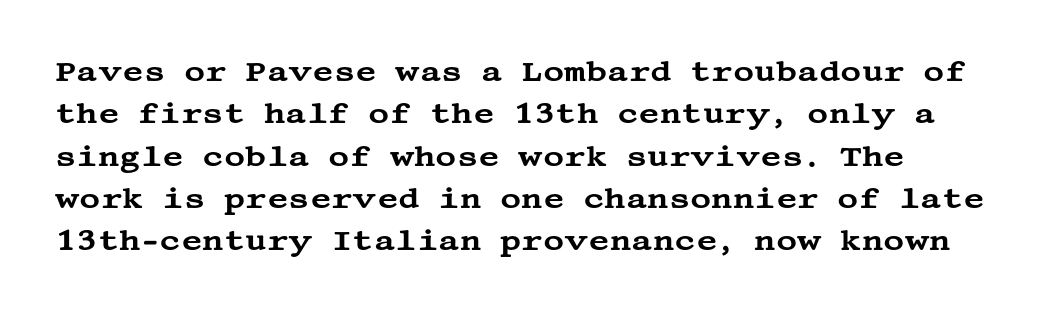
The typography opts for an upright posture over an oblique one. These lines keep a tight, regular rhythm from letter to letter. Successive baselines arrive at the customary interval. Observe the serifs anchoring each vertical stroke in this sample. Descenders are the only things crossing below the line.
